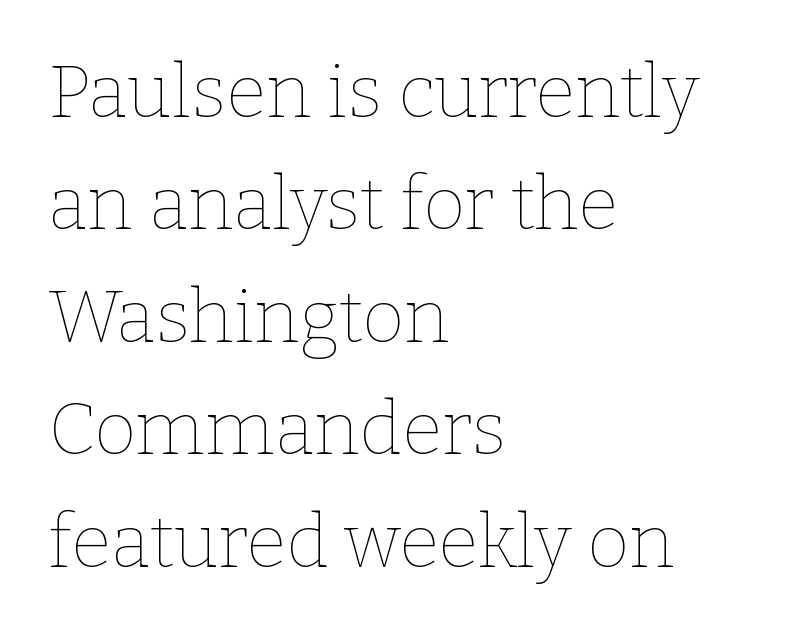
The image shows 73 px thin type, upright; set left-aligned, normal line spacing (1.54x), normal letter spacing, not underlined; low stroke contrast and a medium x-height.
